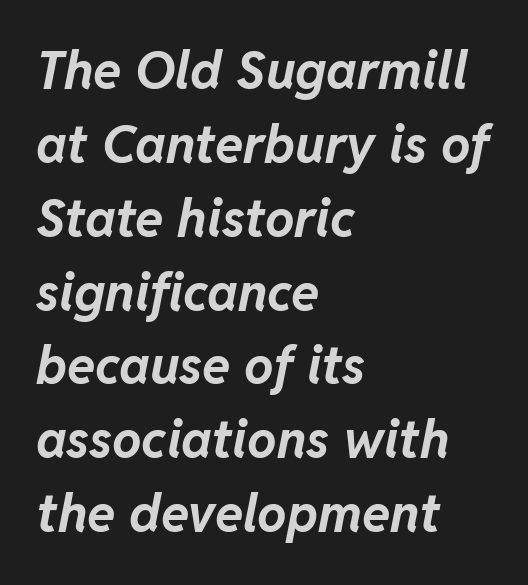
The designer left line spacing at the default. I'd describe the lettering as bold — thick and assertive. The font's italic variant was chosen for this text. Alignment: flush left.
